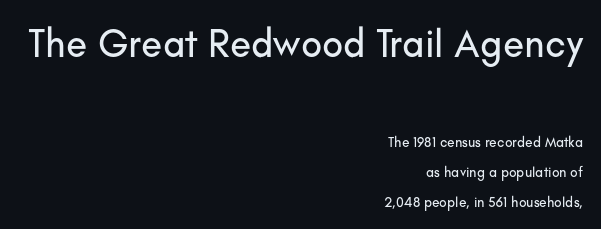
Each row of text sits above clean, open space. Varying glyph widths throughout — classic text-font behaviour. Here the first block reads like a headline and the second like body copy. Default kerning and tracking; the words read as compact shapes. Characters remain perfectly vertical along every line.
